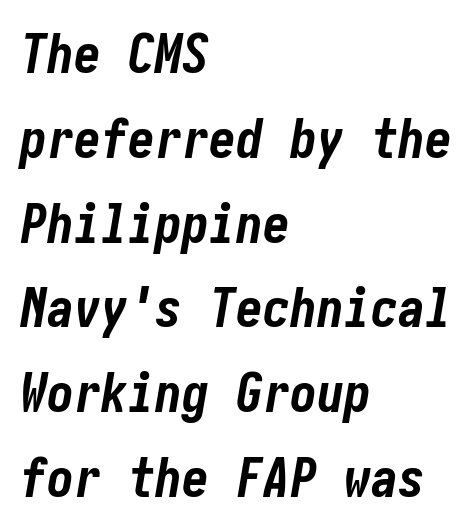
{"italic": "yes", "lean": "right", "slant_degrees": 10, "bold": "yes", "weight": "bold", "width": "condensed", "stroke_contrast": "low", "x_height": "medium", "underline": "no", "align": "left", "line_spacing": "normal", "line_spacing_ratio": 1.57, "letter_spacing": "normal", "letter_spacing_em": 0.0, "glyph_px": 54}
